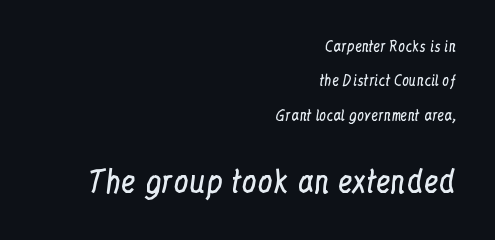
{"serif": "yes", "bold": "no", "weight": "regular", "width": "condensed", "stroke_contrast": "low", "x_height": "medium", "monospaced": "no", "underline": "no", "align": "right", "line_spacing": "loose", "line_spacing_ratio": 2.45, "letter_spacing": "normal", "letter_spacing_em": 0.0, "larger_block": "second", "size_ratio": 2.14, "glyph_px": 30}
